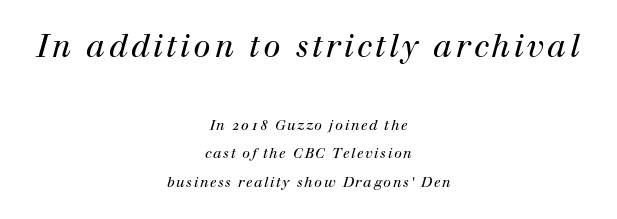
{"serif": "yes", "italic": "yes", "lean": "right", "slant_degrees": 12, "bold": "no", "weight": "regular", "width": "normal", "stroke_contrast": "high", "x_height": "medium", "monospaced": "no", "underline": "no", "align": "center", "line_spacing": "loose", "line_spacing_ratio": 2.06, "larger_block": "first", "size_ratio": 2.21, "glyph_px": 31}
